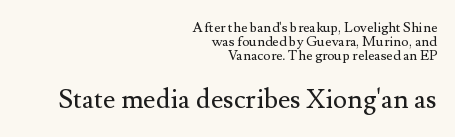
{"italic": "no", "bold": "no", "underline": "no", "align": "right", "line_spacing": "tight", "line_spacing_ratio": 1.01, "letter_spacing": "normal", "letter_spacing_em": 0.0, "larger_block": "second", "size_ratio": 1.93, "glyph_px": 27}
